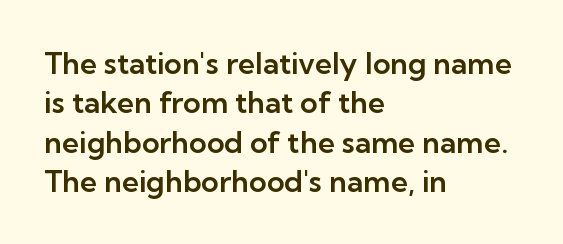
{"serif": "no", "italic": "no", "width": "normal", "stroke_contrast": "low", "x_height": "medium", "monospaced": "no", "underline": "no", "align": "left", "line_spacing": "normal", "line_spacing_ratio": 1.31, "letter_spacing": "normal", "letter_spacing_em": 0.0, "glyph_px": 30}
